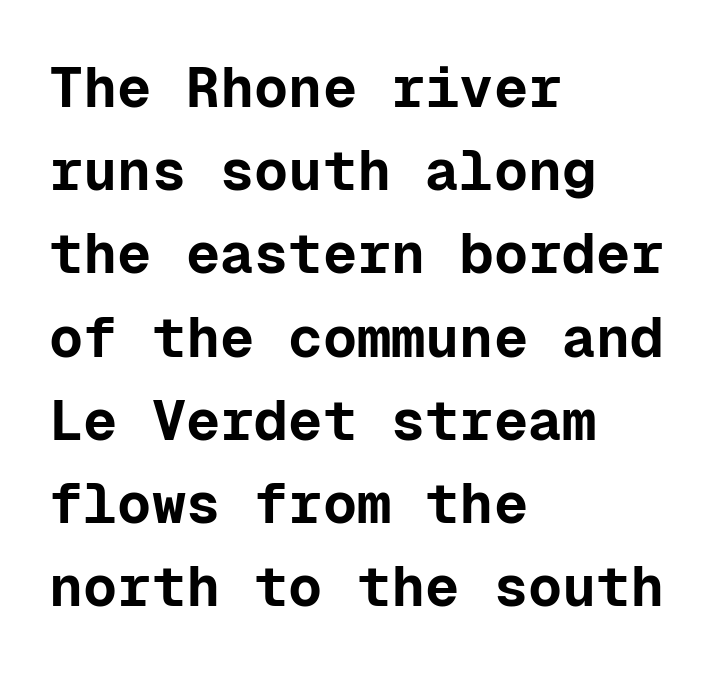
One glance says typical: line gaps are just what's usual. Spacing verdict: monospaced, one width for all characters. Rendered with straight, roman letterforms. As a designer I'd log this as weight 700, bold. The type is set solid horizontally, with unmodified tracking.
